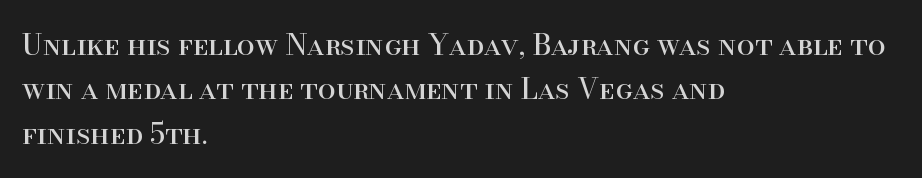
Q: Is the text bold? A: No.
Q: Is the text italic (slanted)? A: No, it is upright.
Q: Is the typeface a serif or a sans-serif typeface? A: Serif.
Q: Is the text underlined? A: No.
Q: How is the paragraph aligned? A: Left-aligned.
Q: Is the spacing between letters normal or unusually wide? A: Normal.
Q: Is the spacing between lines tight, normal or loose? A: Normal.
Q: Width (condensed, normal, or wide)? A: Normal.
Q: Stroke contrast? A: High.
Q: x-height? A: Small.
Q: Monospaced? A: No.
